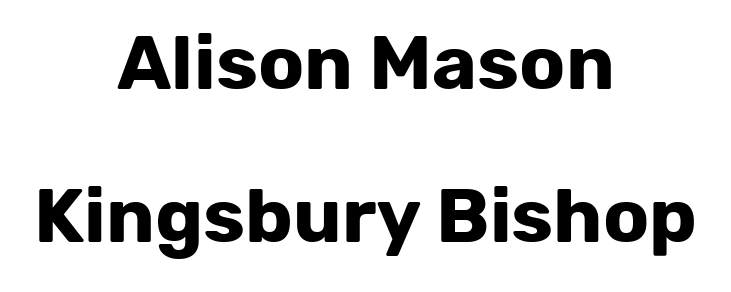
Q: Is the text bold? A: Yes.
Q: Is the text italic (slanted)? A: No, it is upright.
Q: Is the typeface a serif or a sans-serif typeface? A: Sans-serif.
Q: Is the text underlined? A: No.
Q: How is the paragraph aligned? A: Centered.
Q: Is the spacing between letters normal or unusually wide? A: Normal.
Q: Is the spacing between lines tight, normal or loose? A: Loose.
Q: Width (condensed, normal, or wide)? A: Normal.
Q: Stroke contrast? A: Low.
Q: x-height? A: Medium.
Q: Monospaced? A: No.
